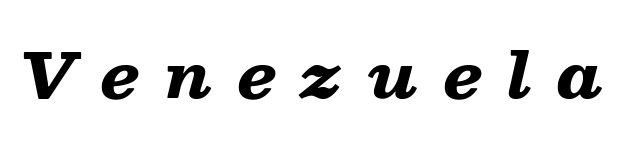
The image shows 62 px heavy, wide type, italic (leaning right); set unusually wide letter spacing (+0.41 em), not underlined; low stroke contrast and a medium x-height.
